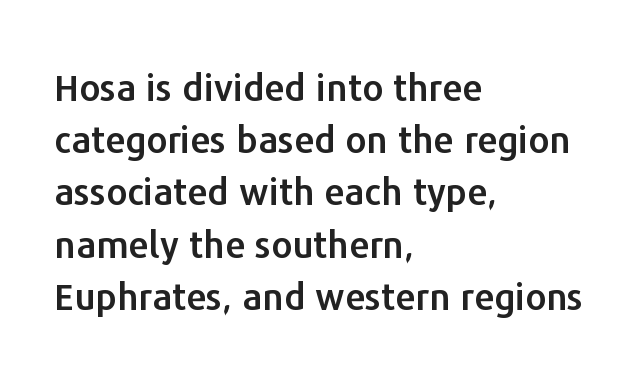
Q: Is the text italic (slanted)? A: No, it is upright.
Q: Is the typeface a serif or a sans-serif typeface? A: Sans-serif.
Q: Is the text underlined? A: No.
Q: How is the paragraph aligned? A: Left-aligned.
Q: Is the spacing between letters normal or unusually wide? A: Normal.
Q: Is the spacing between lines tight, normal or loose? A: Normal.
Q: Width (condensed, normal, or wide)? A: Normal.
Q: Stroke contrast? A: Low.
Q: x-height? A: Medium.
Q: Monospaced? A: No.
